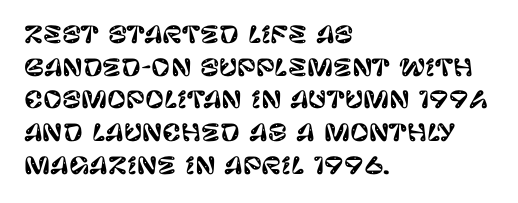
The image shows 23 px text type; set left-aligned, normal line spacing (1.42x), normal letter spacing, not underlined.
